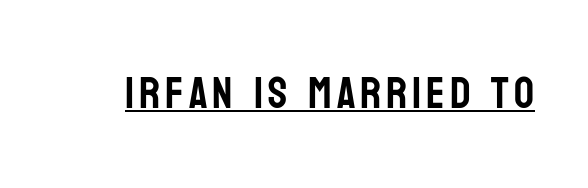
A typesetter would mark this as roman, not italic. Is this a fixed-width face? No — the glyphs have proportional, varying widths. Underline: present. Observe the absence of serifs on each vertical stroke in this sample.
